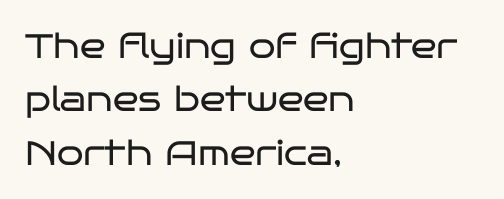
The rendering uses natural spacing where letterforms have individual widths. Serif or sans? Sans — the stroke terminals are bare. The lines sit at an ordinary, default distance from one another. Words appear dense and cohesive because spacing is normal. Horizontal alignment here is leftward, the default for most running prose. The specimen omits any rule beneath the text block's lines.
